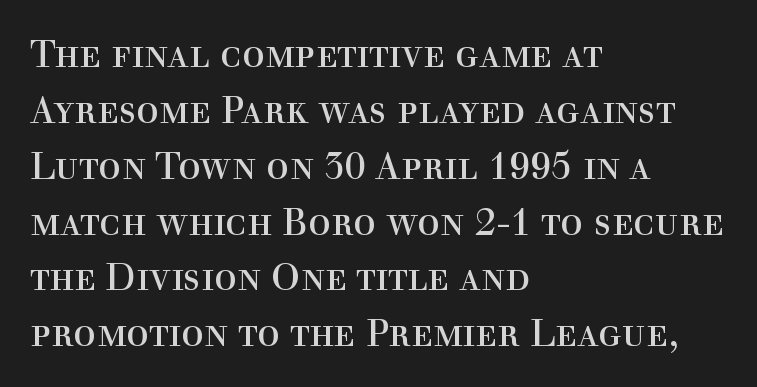
The text was rendered using a seriffed face with decorative stroke endings. A typesetter would call this proportional, since set widths differ per character. The passage shown is not underscored anywhere. Is this a heavy cut? Hardly; it is regular or lighter.
